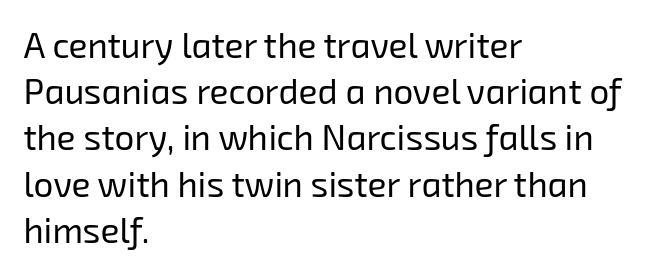
{"serif": "no", "bold": "no", "weight": "regular", "width": "normal", "stroke_contrast": "low", "x_height": "medium", "monospaced": "no", "underline": "no", "align": "left", "line_spacing": "normal", "line_spacing_ratio": 1.32, "letter_spacing": "normal", "letter_spacing_em": 0.0, "glyph_px": 35}
